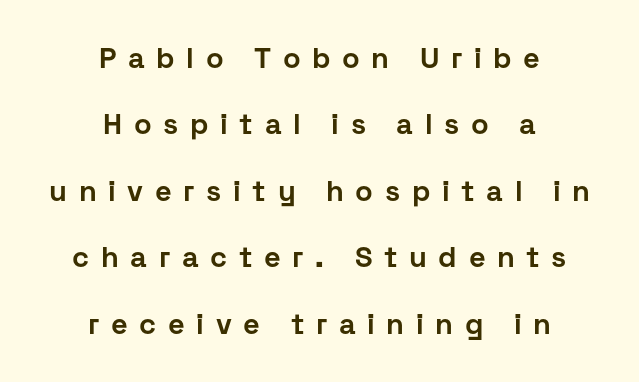
Unlike a traditional serif, this face leaves its strokes unadorned. Heavy-handed strokes throughout: this text is bold. This sample trades compactness for vertical openness between lines. The specimen omits any rule beneath the text block's lines. Between one letter and the next there's a generous, obvious gap.
